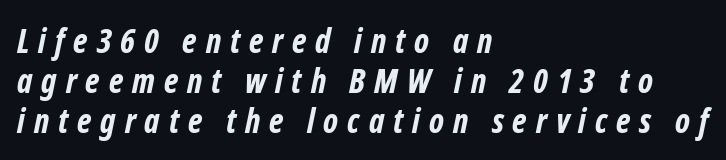
{"serif": "no", "bold": "yes", "weight": "bold", "width": "condensed", "stroke_contrast": "low", "x_height": "medium", "monospaced": "no", "underline": "no", "align": "left", "line_spacing_ratio": 1.21, "letter_spacing": "wide", "letter_spacing_em": 0.27, "glyph_px": 33}
